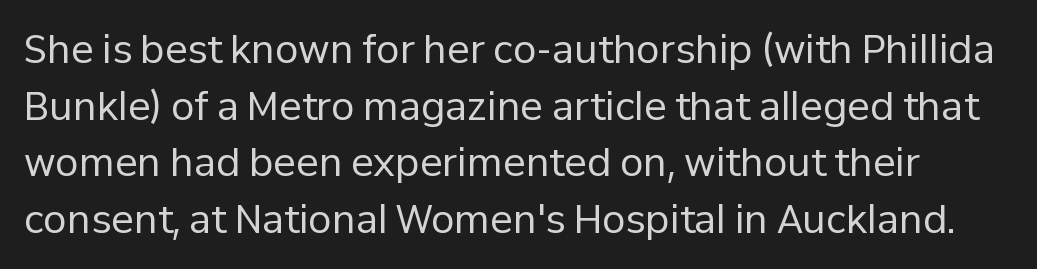
Note: no serifs on the glyphs. On a weight scale, this lands at 450 or below. Descenders are the only things crossing below the line. Looks like regular typesetting: each glyph gets only the width it needs.
